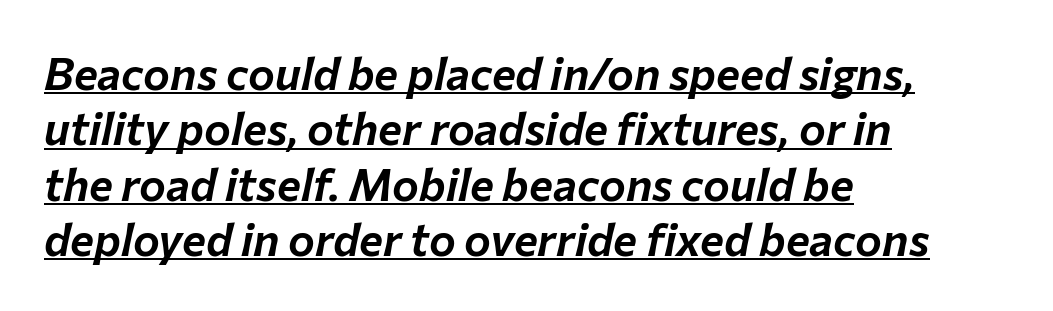
The image shows 45 px text type, italic (leaning right); set left-aligned, line spacing 1.23x, normal letter spacing, underlined; low stroke contrast and a medium x-height.
